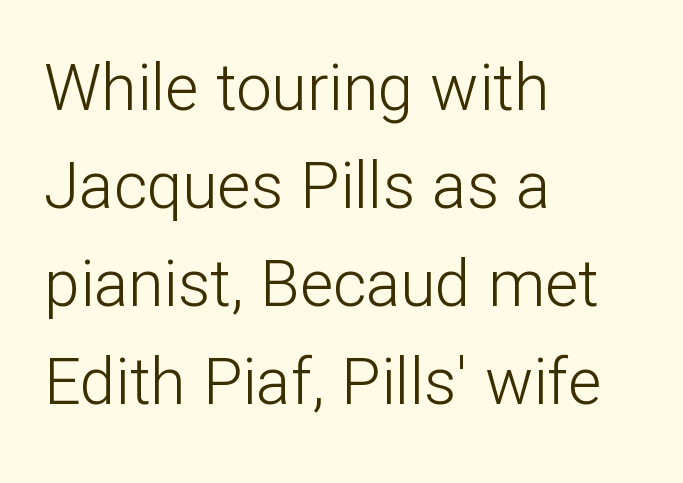
The image shows 64 px light sans-serif type, upright; set left-aligned, normal line spacing (1.53x), normal letter spacing, not underlined; low stroke contrast and a medium x-height.
